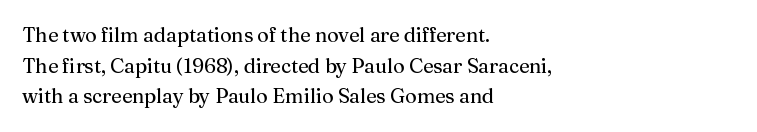
The image shows 20 px text type, upright; set left-aligned, normal line spacing (1.53x), normal letter spacing, not underlined.
